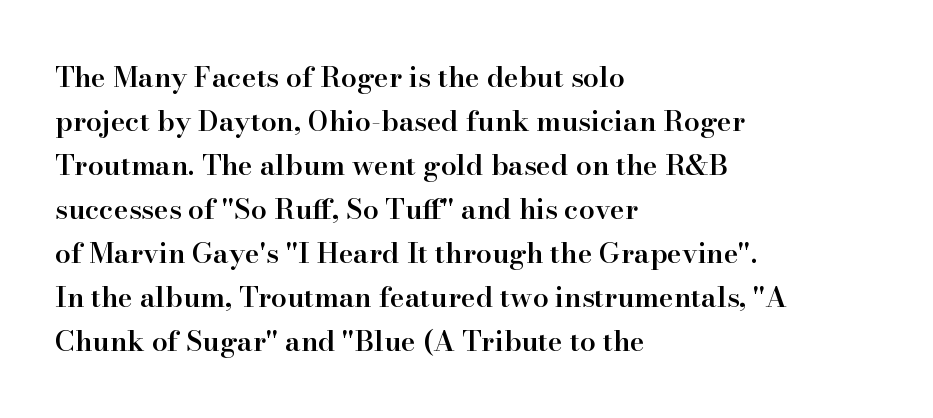
{"serif": "yes", "italic": "no", "bold": "semi", "weight": "semibold", "width": "normal", "stroke_contrast": "high", "x_height": "small", "monospaced": "no", "underline": "no", "align": "left", "line_spacing": "normal", "line_spacing_ratio": 1.57, "letter_spacing": "normal", "letter_spacing_em": 0.0, "glyph_px": 28}
